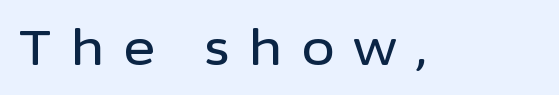
You could not count columns in this text — the font is proportionally spaced. The type is letterspaced generously, with wide tracking. The glyphs are unaccompanied by any horizontal stroke below them. Vertical strokes here are truly vertical. Examine the stroke ends and you'll find no serifs.
